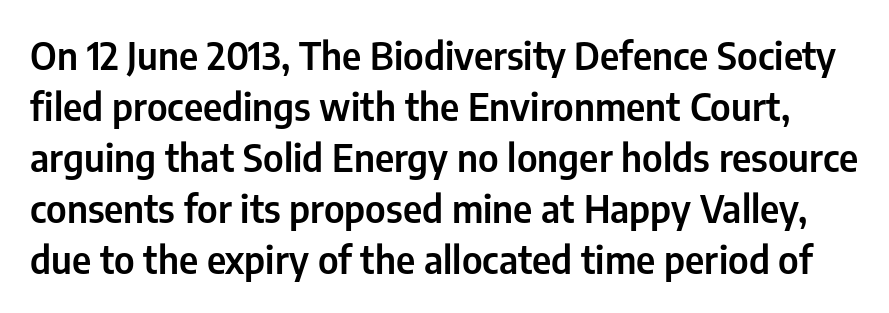
{"serif": "no", "italic": "no", "width": "condensed", "stroke_contrast": "low", "x_height": "medium", "monospaced": "no", "underline": "no", "line_spacing": "normal", "line_spacing_ratio": 1.34, "letter_spacing": "normal", "letter_spacing_em": 0.0, "glyph_px": 38}
